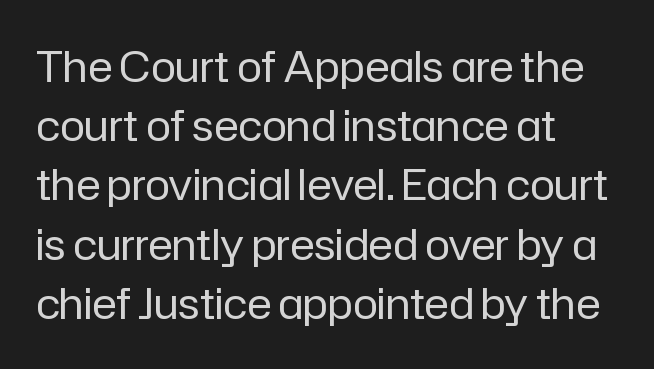
{"serif": "no", "italic": "no", "bold": "no", "weight": "regular", "width": "normal", "stroke_contrast": "low", "x_height": "medium", "monospaced": "no", "underline": "no", "align": "left", "line_spacing": "normal", "line_spacing_ratio": 1.41, "letter_spacing": "normal", "letter_spacing_em": 0.0, "glyph_px": 42}
